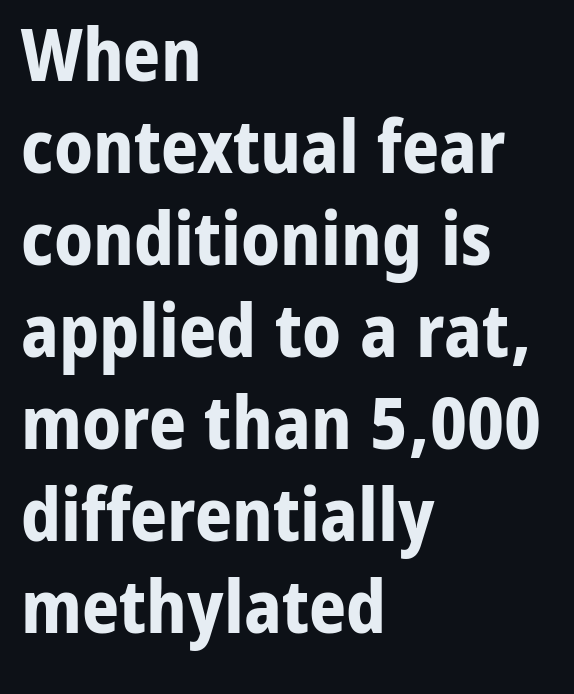
The image shows 73 px bold sans-serif type, upright; set left-aligned, normal line spacing (1.26x), normal letter spacing, not underlined; low stroke contrast and a medium x-height.
